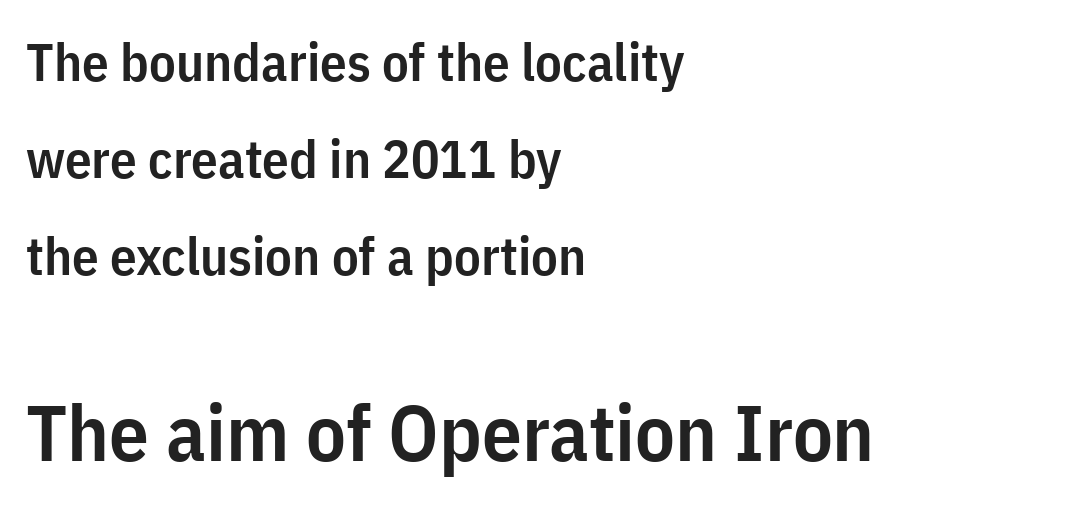
Q: Is the text bold? A: Semi-bold.
Q: Is the text italic (slanted)? A: No, it is upright.
Q: Is the typeface a serif or a sans-serif typeface? A: Sans-serif.
Q: Is the text underlined? A: No.
Q: How is the paragraph aligned? A: Left-aligned.
Q: Is the spacing between letters normal or unusually wide? A: Normal.
Q: Which block of text is set in a larger size, the first (top) or the second (bottom)? A: The second (bottom) one.
Q: Width (condensed, normal, or wide)? A: Condensed.
Q: Stroke contrast? A: Low.
Q: x-height? A: Medium.
Q: Monospaced? A: No.
